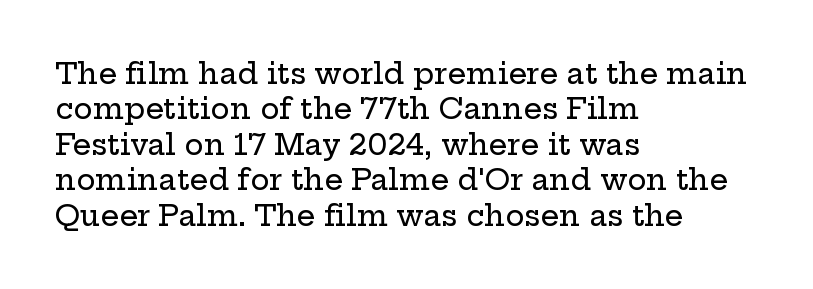
Q: Is the text italic (slanted)? A: No, it is upright.
Q: Is the typeface a serif or a sans-serif typeface? A: Serif.
Q: Is the text underlined? A: No.
Q: How is the paragraph aligned? A: Left-aligned.
Q: Is the spacing between letters normal or unusually wide? A: Normal.
Q: Width (condensed, normal, or wide)? A: Wide.
Q: Stroke contrast? A: Low.
Q: x-height? A: Medium.
Q: Monospaced? A: No.
